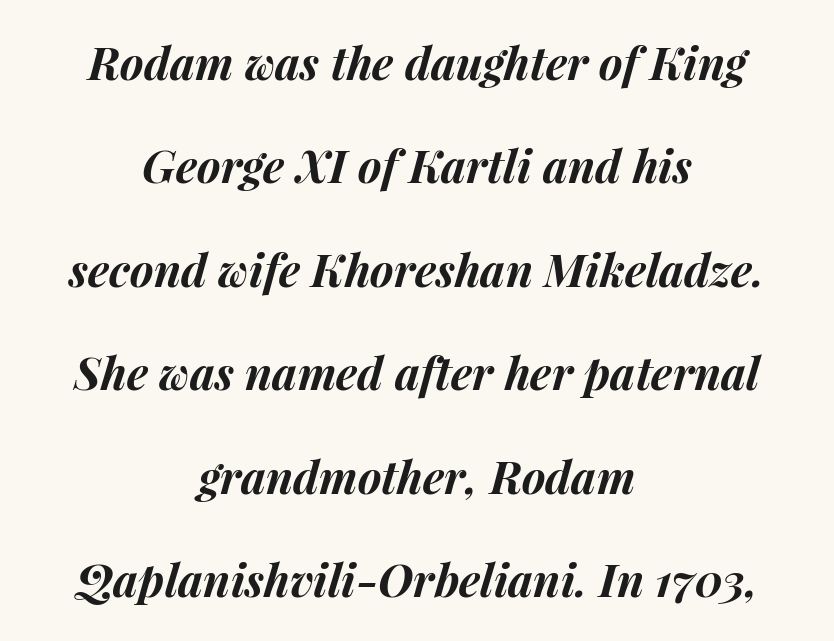
The image shows 45 px bold type, italic (leaning right); set centered, loose line spacing (2.3x), normal letter spacing, not underlined; medium stroke contrast and a medium x-height.
